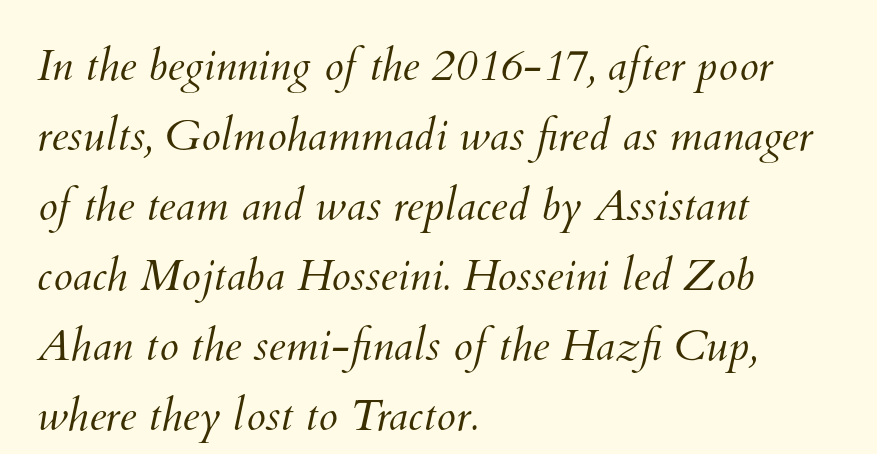
Q: Is the text bold? A: No.
Q: Is the text underlined? A: No.
Q: How is the paragraph aligned? A: Left-aligned.
Q: Is the spacing between letters normal or unusually wide? A: Normal.
Q: Is the spacing between lines tight, normal or loose? A: Normal.
Q: Width (condensed, normal, or wide)? A: Normal.
Q: Stroke contrast? A: Medium.
Q: x-height? A: Small.
Q: Monospaced? A: No.
